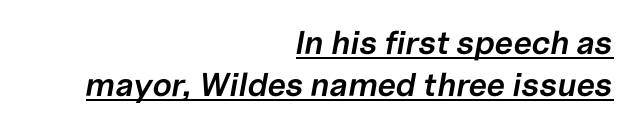
Q: Is the text bold? A: Semi-bold.
Q: Is the text italic (slanted)? A: Yes, it leans right by about 10 degrees.
Q: Is the text underlined? A: Yes.
Q: How is the paragraph aligned? A: Right-aligned.
Q: Is the spacing between letters normal or unusually wide? A: Normal.
Q: Is the spacing between lines tight, normal or loose? A: Normal.
Q: Width (condensed, normal, or wide)? A: Normal.
Q: Stroke contrast? A: Low.
Q: x-height? A: Medium.
Q: Monospaced? A: No.
